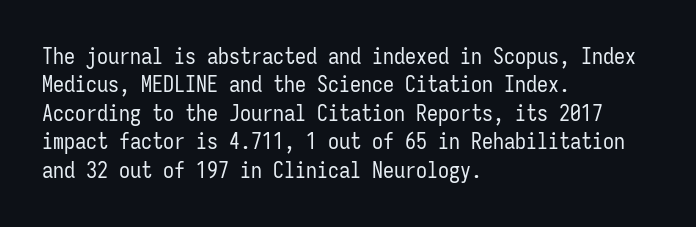
The image shows 22 px text type, upright; set left-aligned, normal line spacing (1.29x), normal letter spacing, not underlined.
